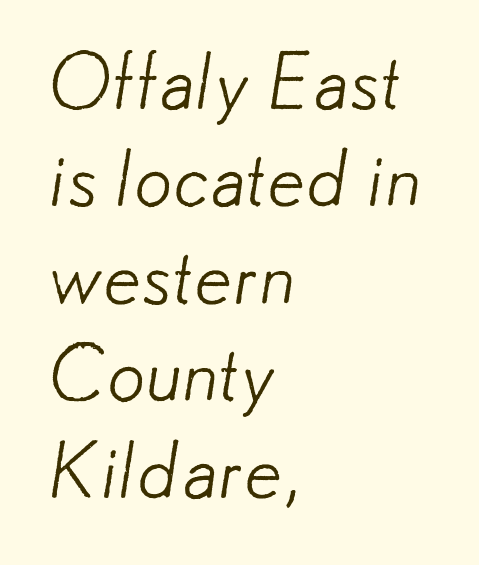
The image shows 76 px light sans-serif type; set left-aligned, normal line spacing (1.28x), normal letter spacing, not underlined; low stroke contrast and a small x-height.
